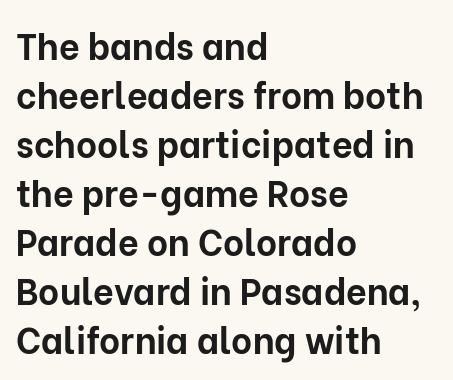
Students, this is bold: see how much ink each stroke carries. Spacing verdict: proportional, widths tailored to each character. I'd call this a sans setting — the letters go barefoot. Horizontal bands of white between lines are of average thickness.
